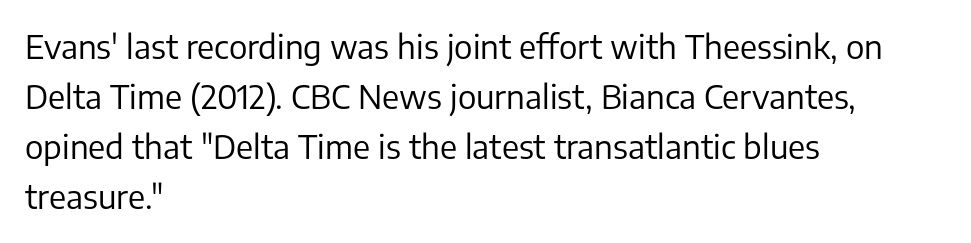
{"serif": "no", "italic": "no", "bold": "no", "weight": "regular", "width": "normal", "stroke_contrast": "low", "x_height": "medium", "monospaced": "no", "underline": "no", "align": "left", "line_spacing": "normal", "line_spacing_ratio": 1.52, "letter_spacing": "normal", "letter_spacing_em": 0.0, "glyph_px": 33}
